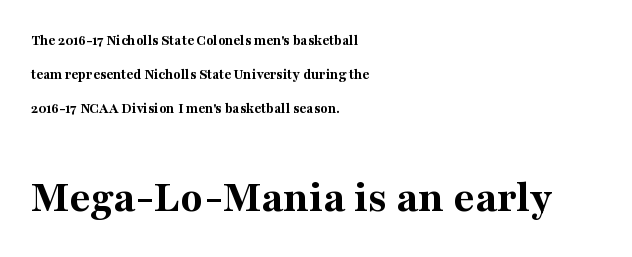
The image shows 46 px bold serif type, upright; set left-aligned, loose line spacing (2.27x), normal letter spacing, not underlined; the second (bottom) block is 3.07x larger; medium stroke contrast and a medium x-height.
